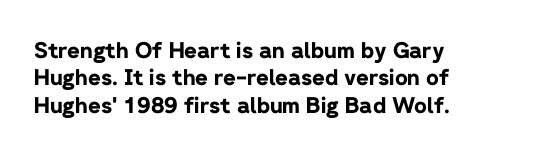
{"italic": "no", "bold": "yes", "underline": "no", "align": "left", "line_spacing": "normal", "line_spacing_ratio": 1.25, "letter_spacing": "normal", "letter_spacing_em": 0.0, "glyph_px": 22}
